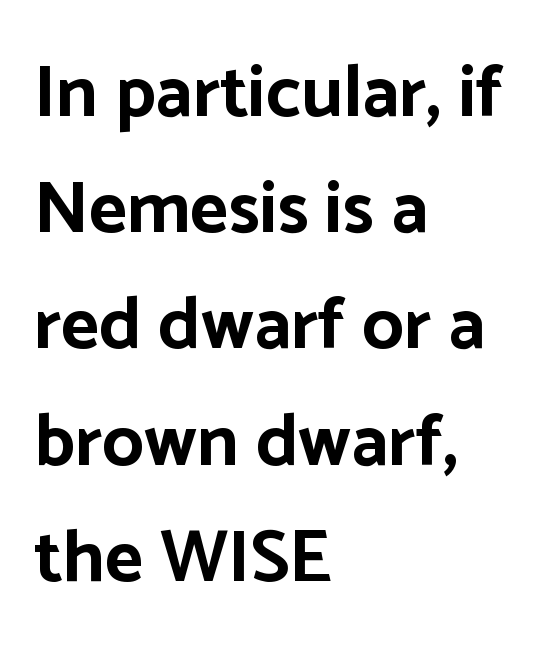
The face used here is proportionally spaced, like ordinary book or web type. The strokes are fattened all the way to bold. Typeset ragged right — the left edge is the straight one. Successive baselines arrive at the customary interval.
